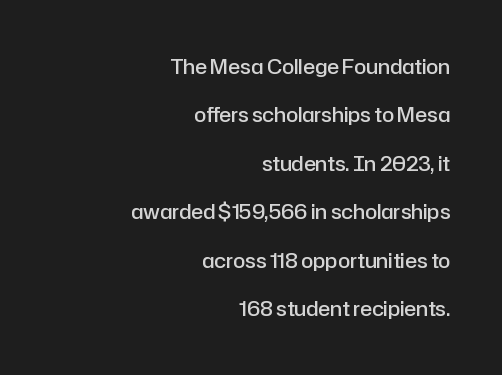
{"italic": "no", "bold": "semi", "underline": "no", "align": "right", "line_spacing": "loose", "line_spacing_ratio": 2.42, "letter_spacing": "normal", "letter_spacing_em": 0.0, "glyph_px": 20}
